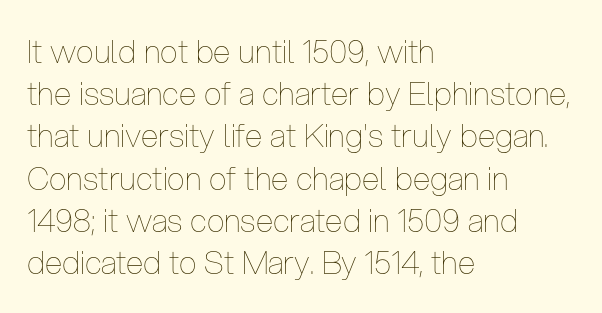
Q: Is the text bold? A: No.
Q: Is the text italic (slanted)? A: No, it is upright.
Q: Is the text underlined? A: No.
Q: How is the paragraph aligned? A: Left-aligned.
Q: Is the spacing between letters normal or unusually wide? A: Normal.
Q: Is the spacing between lines tight, normal or loose? A: Normal.
Q: Width (condensed, normal, or wide)? A: Condensed.
Q: Stroke contrast? A: Low.
Q: x-height? A: Medium.
Q: Monospaced? A: No.
